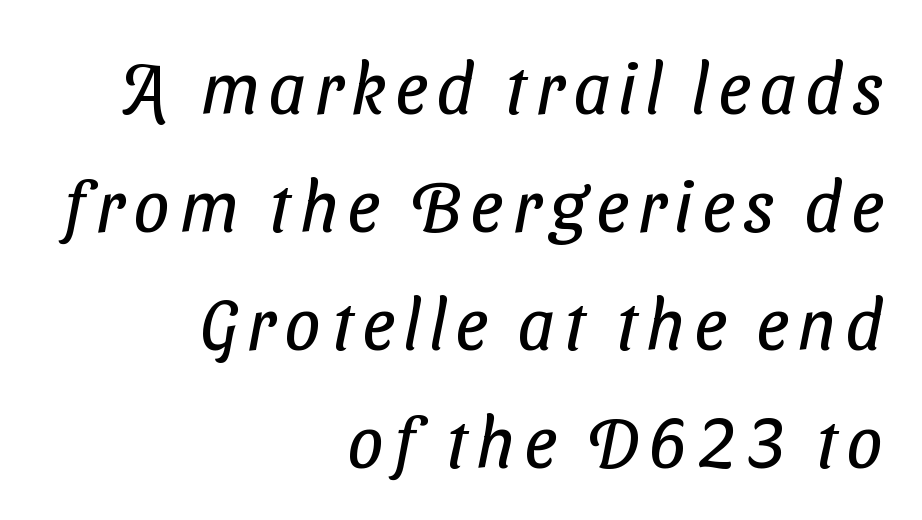
The image shows 72 px regular-weight, condensed sans-serif type; set right-aligned, normal line spacing (1.64x), not underlined; low stroke contrast and a medium x-height.
